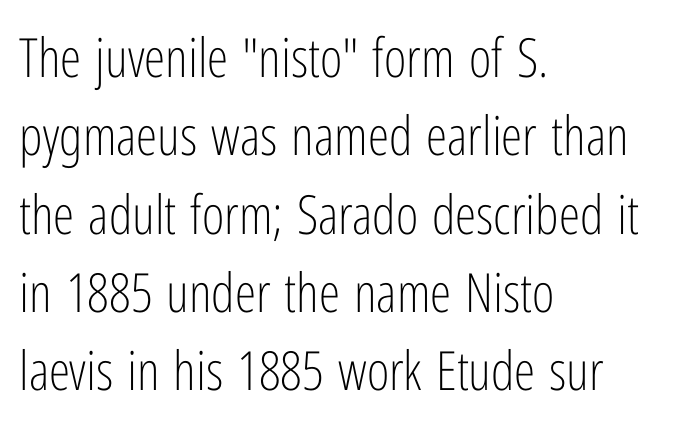
Q: Is the text bold? A: No.
Q: Is the text italic (slanted)? A: No, it is upright.
Q: Is the typeface a serif or a sans-serif typeface? A: Sans-serif.
Q: Is the text underlined? A: No.
Q: How is the paragraph aligned? A: Left-aligned.
Q: Is the spacing between letters normal or unusually wide? A: Normal.
Q: Is the spacing between lines tight, normal or loose? A: Normal.
Q: Width (condensed, normal, or wide)? A: Condensed.
Q: Stroke contrast? A: Low.
Q: x-height? A: Medium.
Q: Monospaced? A: No.
